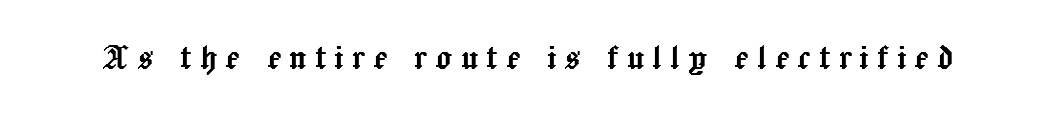
{"italic": "no", "width": "normal", "x_height": "medium", "monospaced": "no", "underline": "no", "glyph_px": 42}
